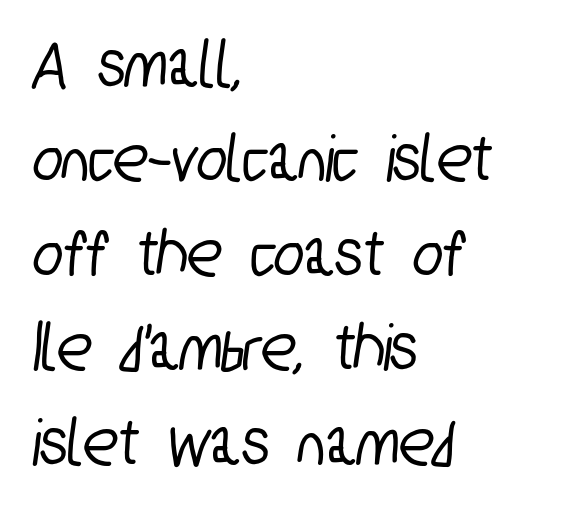
Character widths vary here, with narrow letters taking less room than wide ones. The lines in this sample share a left origin and differ only in where they stop. The vertical gap from one line to the next is medium. No extra tracking has been applied to these lines.
